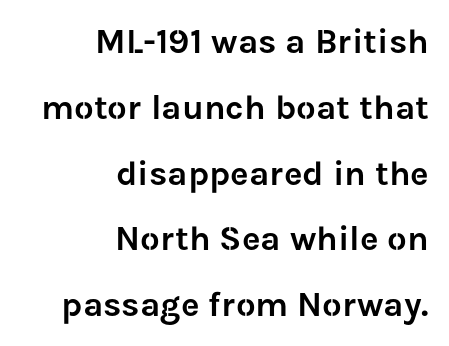
{"serif": "no", "italic": "no", "width": "normal", "stroke_contrast": "low", "x_height": "medium", "monospaced": "no", "underline": "no", "align": "right", "line_spacing_ratio": 1.88, "letter_spacing": "normal", "letter_spacing_em": 0.0, "glyph_px": 35}
